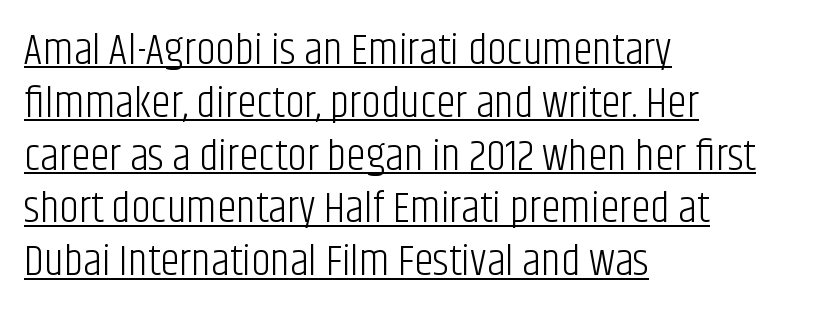
Unlike italic type, these characters show no tilt at all. Students, observe the line beneath the letters — that is underlining. The rendering uses natural spacing where letterforms have individual widths. Is this a sans? Yes — the strokes have no serifs. In terms of letterspacing, this is plain default setting.
